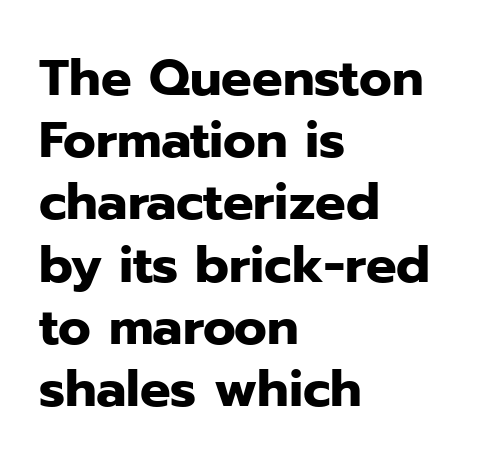
A full-strength bold gives these letters their thick strokes. Inter-character spacing is left at the font's built-in metrics. The face used here is proportionally spaced, like ordinary book or web type. Underline: absent. This is roman type, the default non-slanted kind. A sans-serif font was chosen for this passage.
